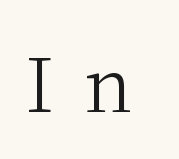
Q: Is the text bold? A: No.
Q: Is the text italic (slanted)? A: No, it is upright.
Q: Is the typeface a serif or a sans-serif typeface? A: Serif.
Q: Is the text underlined? A: No.
Q: Is the spacing between letters normal or unusually wide? A: Unusually wide.
Q: Width (condensed, normal, or wide)? A: Normal.
Q: Stroke contrast? A: Medium.
Q: x-height? A: Medium.
Q: Monospaced? A: No.
